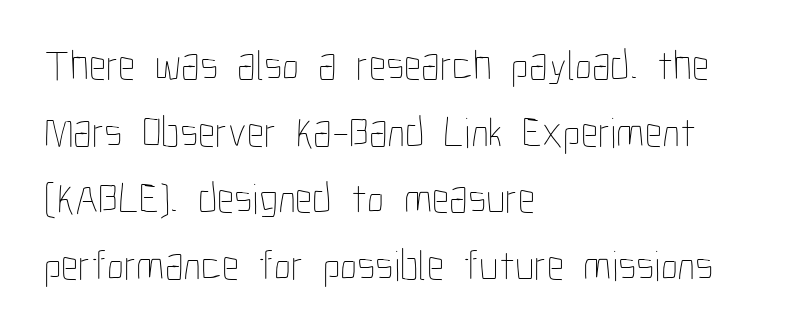
{"italic": "no", "bold": "no", "weight": "thin", "width": "condensed", "stroke_contrast": "low", "x_height": "medium", "monospaced": "no", "underline": "no", "align": "left", "line_spacing": "normal", "line_spacing_ratio": 1.55, "letter_spacing": "normal", "letter_spacing_em": 0.0, "glyph_px": 43}
